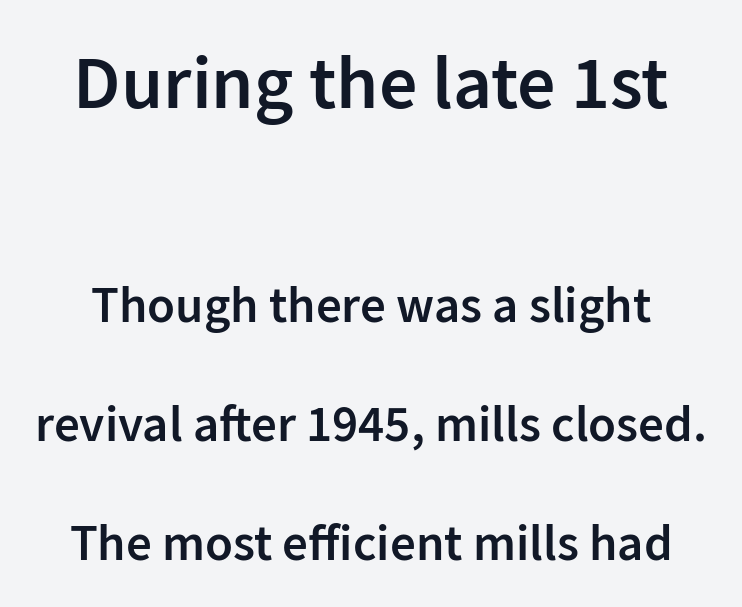
The image shows 76 px semibold sans-serif type, upright; set loose line spacing (2.33x), normal letter spacing, not underlined; the first (top) block is 1.49x larger; low stroke contrast and a medium x-height.
